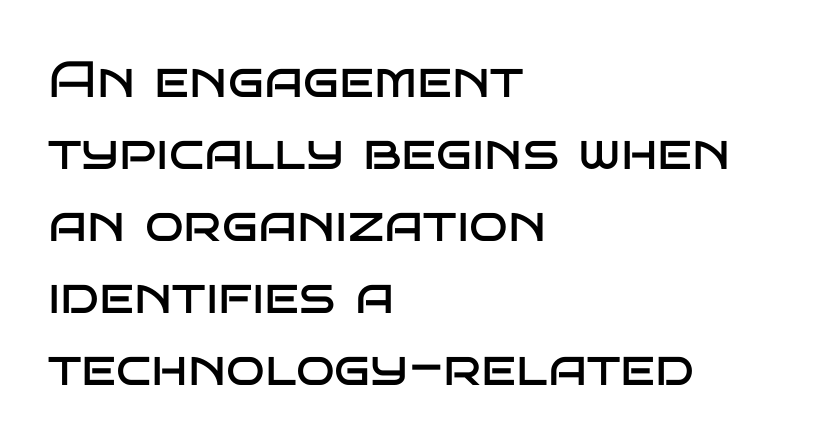
{"serif": "no", "italic": "no", "bold": "no", "weight": "regular", "width": "wide", "stroke_contrast": "low", "x_height": "large", "monospaced": "no", "underline": "no", "align": "left", "line_spacing": "normal", "line_spacing_ratio": 1.41, "letter_spacing": "normal", "letter_spacing_em": 0.0, "glyph_px": 51}
